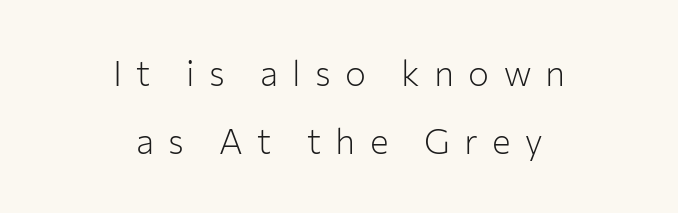
The image shows 35 px light sans-serif type, upright; set centered, loose line spacing (1.95x), unusually wide letter spacing (+0.41 em), not underlined; low stroke contrast and a medium x-height.
